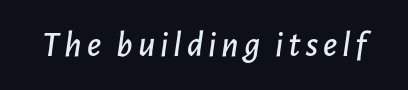
If you drew a line through each stem, it would be angled. Each row of text sits above clean, open space. Think of a printed novel: that variable character pitch is what you see here.
